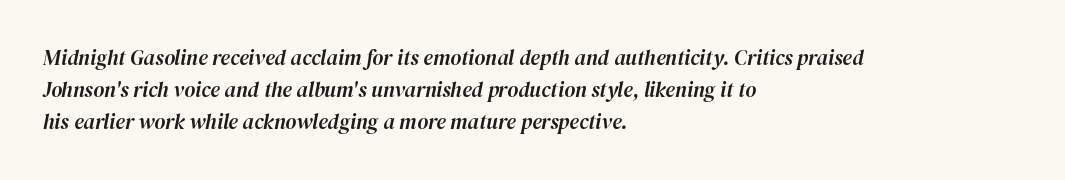
Quick note: italic. Lines of text with bare space underneath. The paragraph has a hard left edge and a soft right edge. Whoever set this chose a conventional vertical rhythm.
